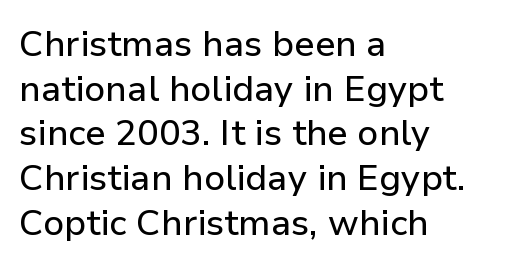
The image shows 36 px sans-serif type, upright; set left-aligned, line spacing 1.24x, normal letter spacing, not underlined; low stroke contrast and a medium x-height.
